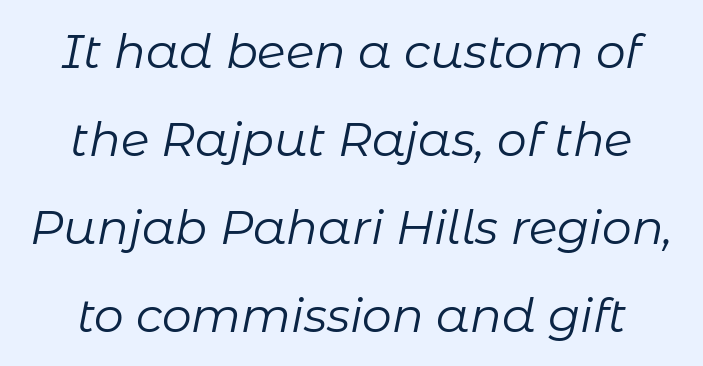
Observe the ordinary spacing: letters are neighbours, not strangers. Words float on clear page, feet unadorned. Observe the lean: these are italic letterforms. The letters look calm and open, with moderate or lighter stems. Varying glyph widths throughout — classic text-font behaviour.
